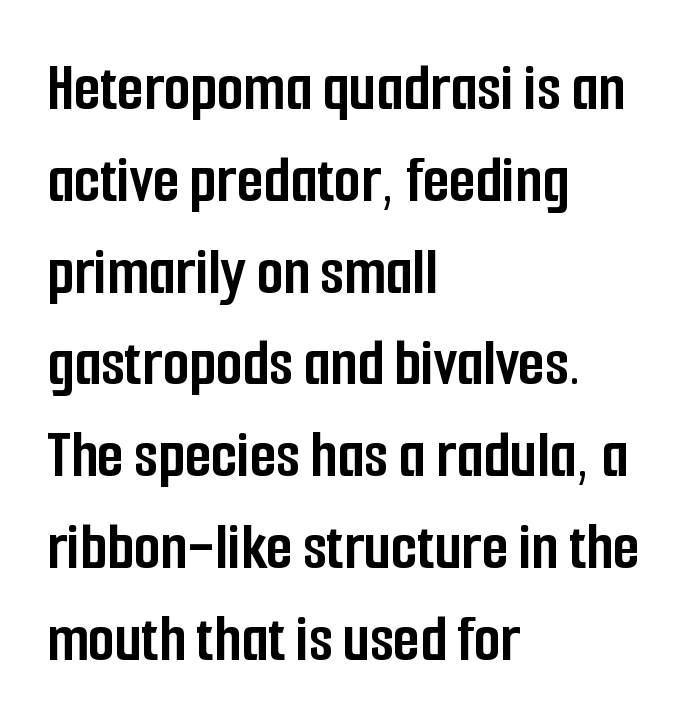
Baseline-to-baseline distance is the conventional proportion of letter height. Quick note: not italic, upright. The font is running at its bold setting. This sample has the flowing, uneven cadence of proportional lettering. These lines are set flush left with a ragged right edge.
